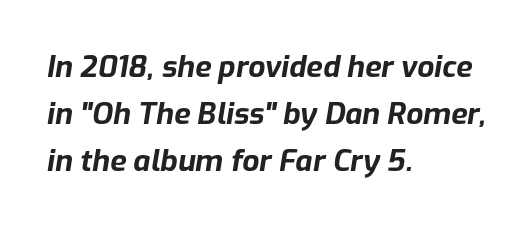
This rendering leaves character spacing at its baseline value. Pretty heavy lettering here — definitely bold. Baseline-to-baseline distance is the conventional proportion of letter height. The font's italic variant was chosen for this text. The paragraph shown leans on its left margin.
